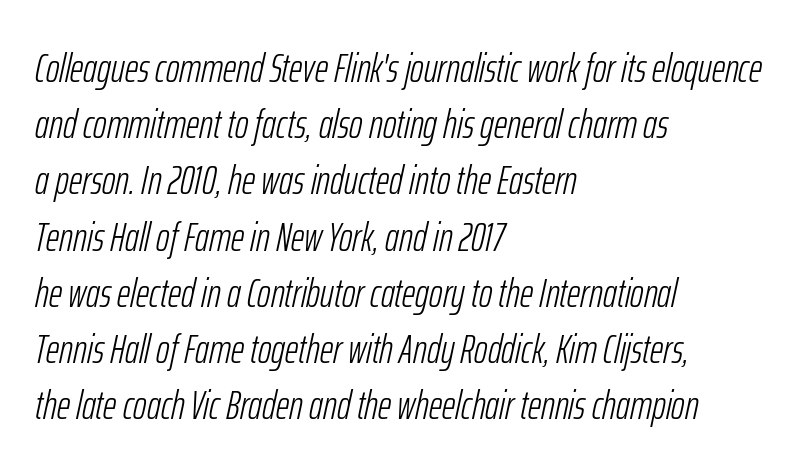
{"italic": "yes", "lean": "right", "slant_degrees": 12, "bold": "no", "weight": "light", "width": "condensed", "stroke_contrast": "low", "x_height": "medium", "monospaced": "no", "underline": "no", "align": "left", "line_spacing": "normal", "line_spacing_ratio": 1.37, "letter_spacing": "normal", "letter_spacing_em": 0.0, "glyph_px": 41}
